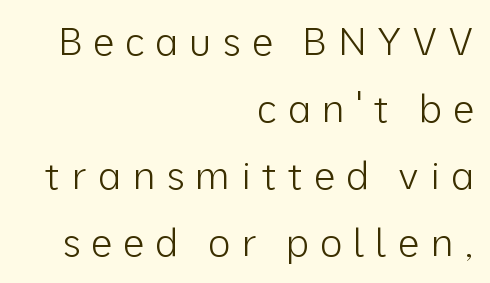
The image shows 39 px light sans-serif type, upright; set right-aligned, line spacing 1.72x, unusually wide letter spacing (+0.27 em), not underlined; low stroke contrast and a medium x-height.
